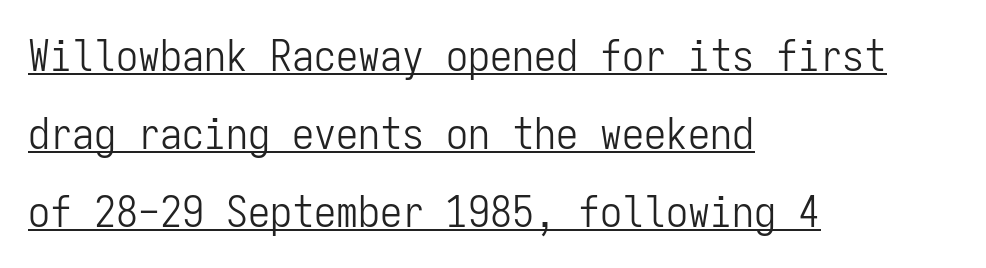
The lettering holds an erect, upright posture throughout. These lines are rendered in a fixed-pitch font. Leftover space on each line is placed entirely after the last word. This reads as an unemphasized weight, regular at the heaviest.
